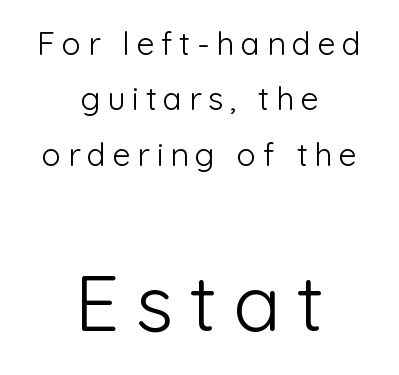
Q: Is the text bold? A: No.
Q: Is the text italic (slanted)? A: No, it is upright.
Q: Is the typeface a serif or a sans-serif typeface? A: Sans-serif.
Q: Is the text underlined? A: No.
Q: How is the paragraph aligned? A: Centered.
Q: Is the spacing between letters normal or unusually wide? A: Unusually wide.
Q: Which block of text is set in a larger size, the first (top) or the second (bottom)? A: The second (bottom) one.
Q: Width (condensed, normal, or wide)? A: Normal.
Q: Stroke contrast? A: Low.
Q: x-height? A: Medium.
Q: Monospaced? A: No.
